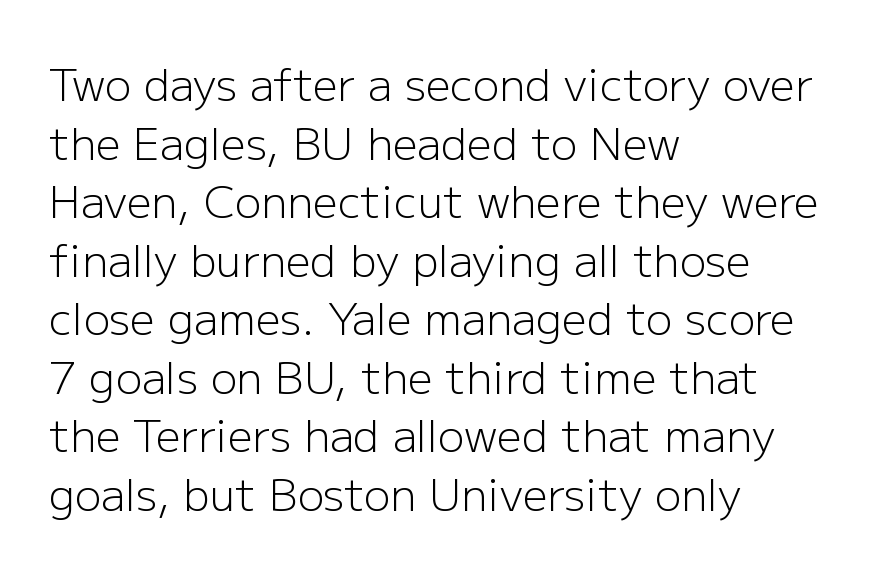
Q: Is the text bold? A: No.
Q: Is the text italic (slanted)? A: No, it is upright.
Q: Is the typeface a serif or a sans-serif typeface? A: Sans-serif.
Q: Is the text underlined? A: No.
Q: How is the paragraph aligned? A: Left-aligned.
Q: Is the spacing between letters normal or unusually wide? A: Normal.
Q: Is the spacing between lines tight, normal or loose? A: Normal.
Q: Width (condensed, normal, or wide)? A: Normal.
Q: Stroke contrast? A: Low.
Q: x-height? A: Medium.
Q: Monospaced? A: No.
